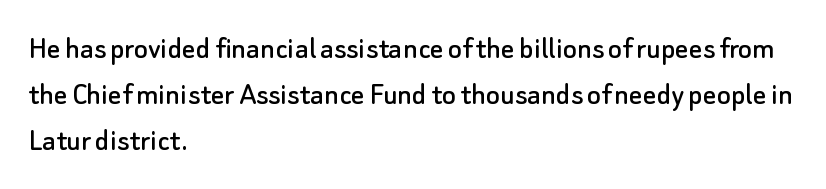
The image shows 33 px sans-serif type, upright; set left-aligned, normal line spacing (1.4x), normal letter spacing, not underlined; low stroke contrast and a small x-height.
